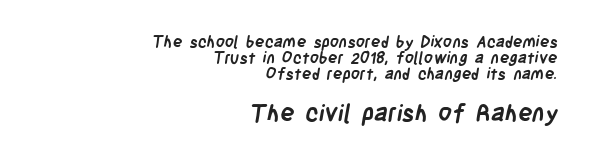
{"bold": "yes", "underline": "no", "align": "right", "line_spacing": "tight", "line_spacing_ratio": 0.99, "letter_spacing": "normal", "letter_spacing_em": 0.0, "larger_block": "second", "size_ratio": 1.5, "glyph_px": 24}
